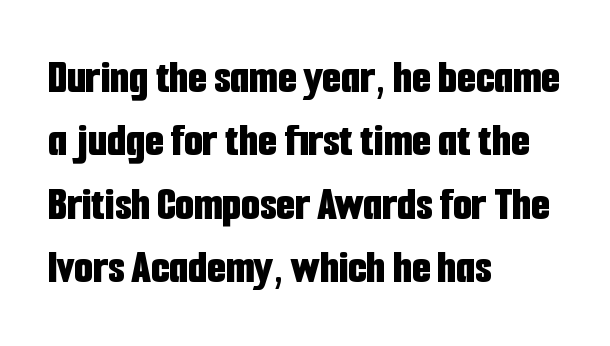
I'd describe the lettering as bold — thick and assertive. Normally led — the rows are evenly, conventionally spaced. The rendering uses natural spacing where letterforms have individual widths. Check the space under the baseline: it is left empty.
